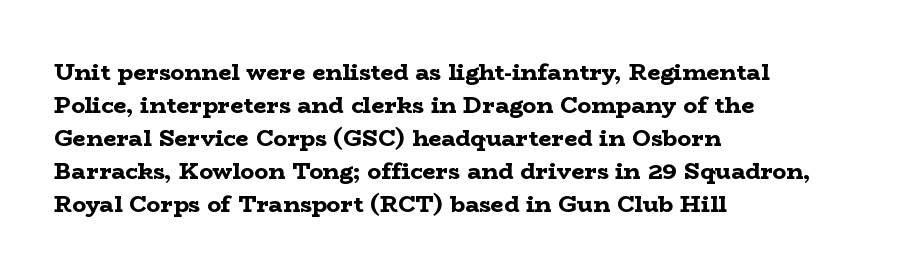
The gaps between neighbouring characters are ordinary and unremarkable. A dark, heavy texture on the line: the type is bold. Leftover space on each line is placed entirely after the last word. Reading down the column, the eye jumps a familiar distance to each next line. This is the regular roman posture of the typeface.
